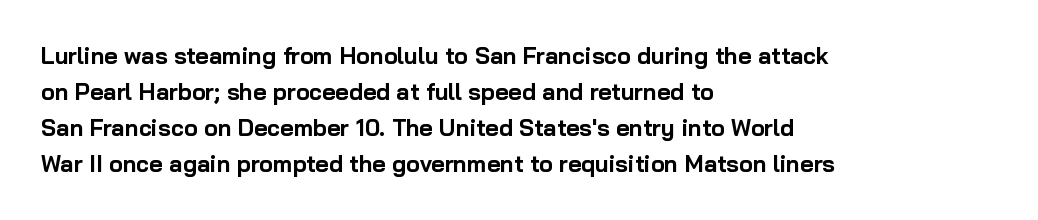
Q: Is the text bold? A: Yes.
Q: Is the text italic (slanted)? A: No, it is upright.
Q: Is the text underlined? A: No.
Q: How is the paragraph aligned? A: Left-aligned.
Q: Is the spacing between letters normal or unusually wide? A: Normal.
Q: Is the spacing between lines tight, normal or loose? A: Normal.
